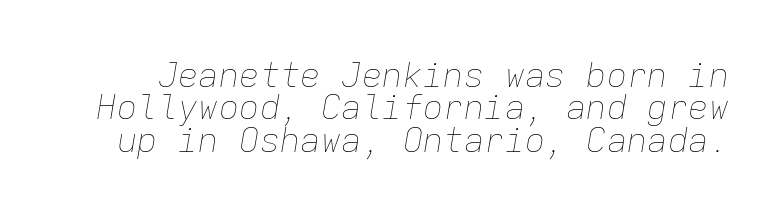
Q: Is the text bold? A: No.
Q: Is the text italic (slanted)? A: Yes, it leans right by about 9 degrees.
Q: Is the text underlined? A: No.
Q: Is the spacing between letters normal or unusually wide? A: Normal.
Q: Is the spacing between lines tight, normal or loose? A: Tight.
Q: Width (condensed, normal, or wide)? A: Normal.
Q: Stroke contrast? A: Low.
Q: x-height? A: Medium.
Q: Monospaced? A: Yes.
